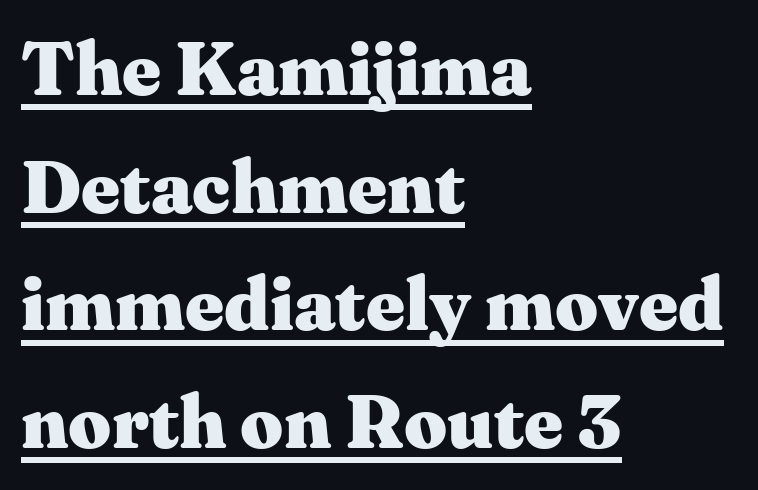
The image shows 75 px heavy, wide serif type, upright; set left-aligned, normal line spacing (1.57x), normal letter spacing, underlined; medium stroke contrast and a medium x-height.
